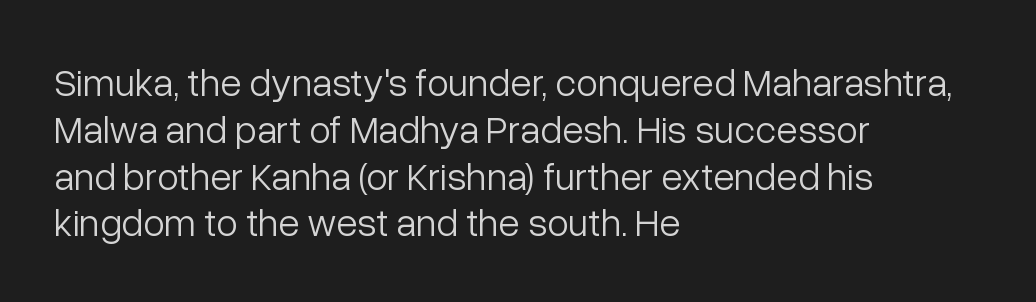
The image shows 39 px light sans-serif type, upright; set left-aligned, line spacing 1.2x, normal letter spacing, not underlined; low stroke contrast and a medium x-height.
